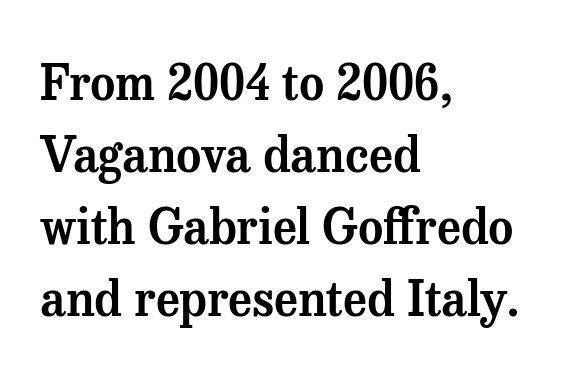
The vertical gap from one line to the next is medium. Varying glyph widths throughout — classic text-font behaviour. Note: serifs present on the glyphs. The strip under each line holds only bare page.
